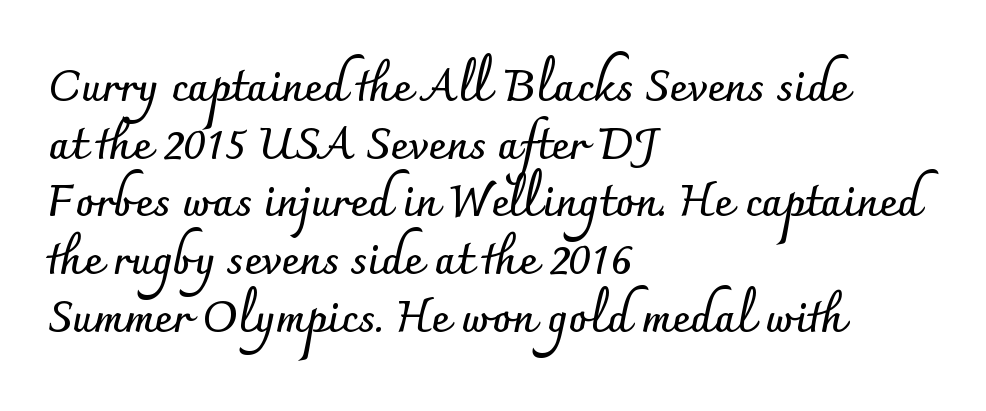
{"serif": "no", "bold": "yes", "weight": "semibold", "width": "normal", "stroke_contrast": "low", "x_height": "small", "monospaced": "no", "underline": "no", "align": "left", "line_spacing": "normal", "line_spacing_ratio": 1.31, "letter_spacing": "normal", "letter_spacing_em": 0.0, "glyph_px": 44}
